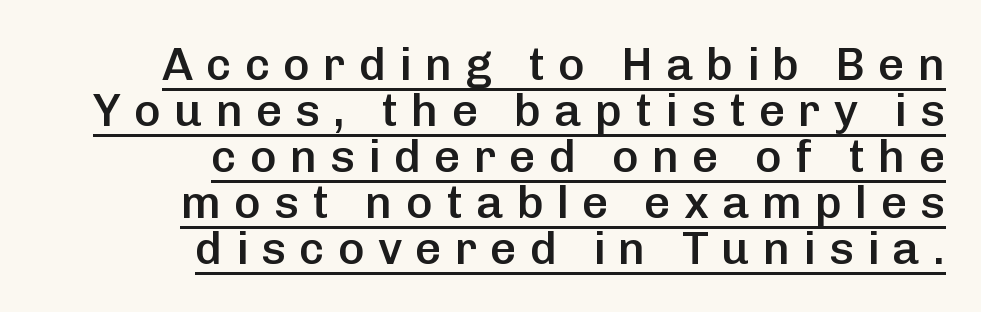
Q: Is the text bold? A: Semi-bold.
Q: Is the text italic (slanted)? A: No, it is upright.
Q: Is the typeface a serif or a sans-serif typeface? A: Sans-serif.
Q: Is the text underlined? A: Yes.
Q: How is the paragraph aligned? A: Right-aligned.
Q: Is the spacing between letters normal or unusually wide? A: Unusually wide.
Q: Is the spacing between lines tight, normal or loose? A: Tight.
Q: Width (condensed, normal, or wide)? A: Normal.
Q: Stroke contrast? A: Low.
Q: x-height? A: Medium.
Q: Monospaced? A: No.
